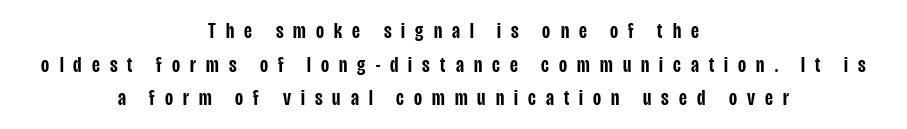
{"italic": "no", "bold": "semi", "underline": "no", "align": "center", "line_spacing": "normal", "line_spacing_ratio": 1.53, "letter_spacing": "wide", "letter_spacing_em": 0.46, "glyph_px": 22}
